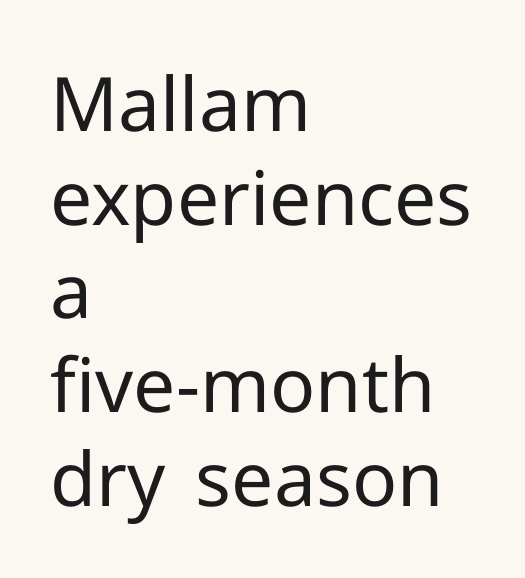
A light-to-regular cut is what we see here. The type sits square on the baseline with zero lean. The leading is moderate, giving the passage an even texture. The baseline area is clear. The paragraph shown leans on its left margin.
